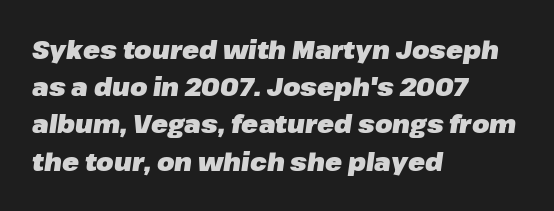
The image shows 25 px bold type, italic (leaning right); set left-aligned, normal line spacing (1.49x), normal letter spacing, not underlined.
